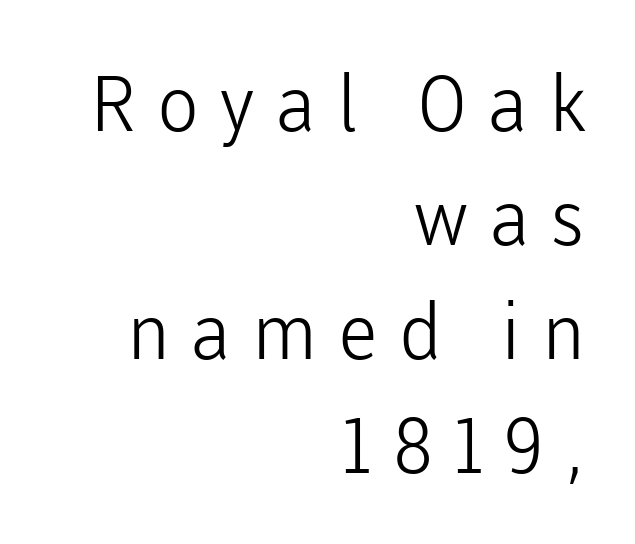
The image shows 77 px light sans-serif type, upright; set right-aligned, normal line spacing (1.48x), unusually wide letter spacing (+0.27 em), not underlined; low stroke contrast and a medium x-height.
